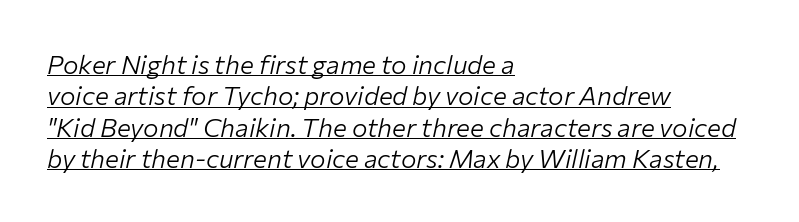
The glyphs look as if they've been sheared to an angle. The passage shown is not bold in any degree. A rule runs beneath these lines of type. Between one letter and the next there's only the usual sliver of space.
